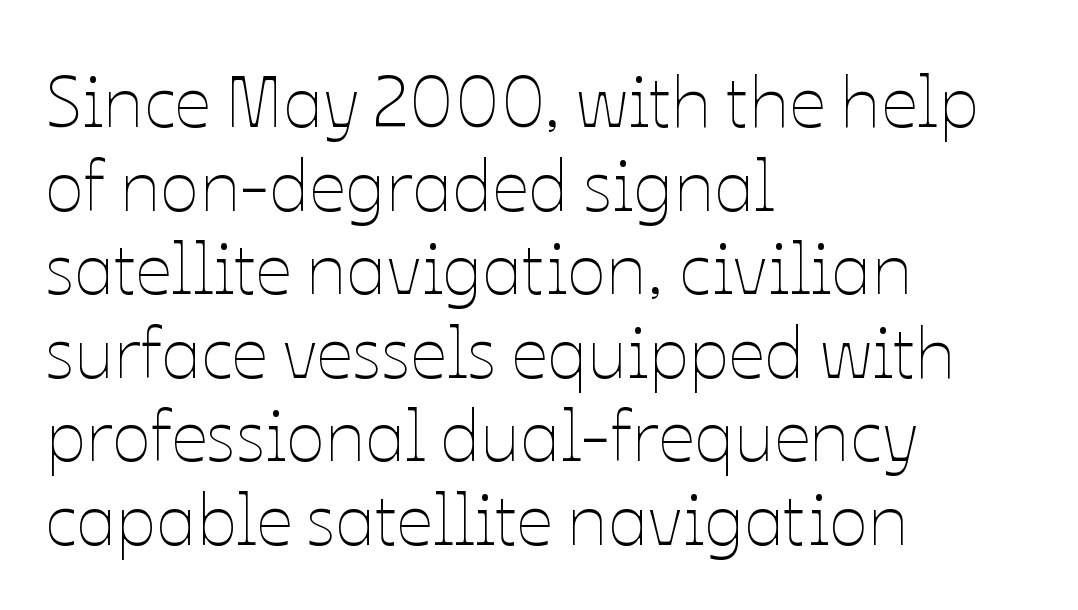
The image shows 72 px thin type, upright; set left-aligned, line spacing 1.16x, normal letter spacing, not underlined; low stroke contrast and a medium x-height.
